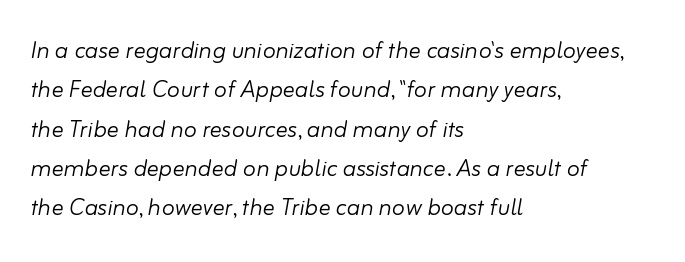
{"italic": "yes", "lean": "right", "slant_degrees": 10, "bold": "no", "weight": "light", "width": "normal", "stroke_contrast": "low", "x_height": "small", "monospaced": "no", "underline": "no", "align": "left", "line_spacing": "normal", "line_spacing_ratio": 1.31, "letter_spacing": "normal", "letter_spacing_em": 0.0, "glyph_px": 30}
